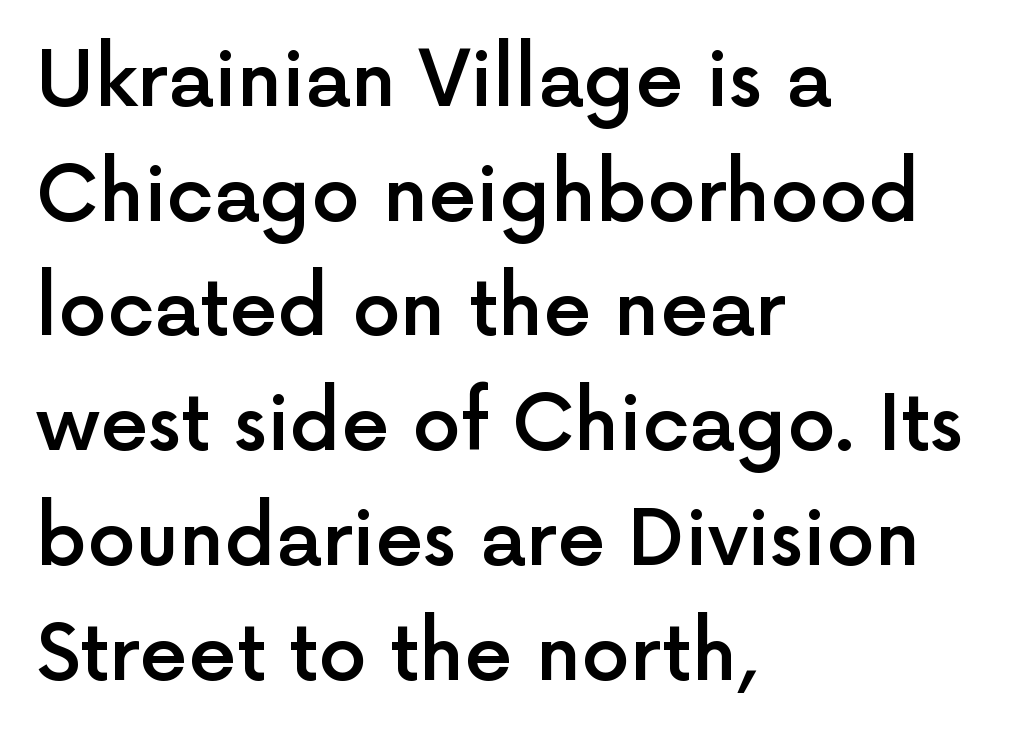
The image shows 77 px semibold sans-serif type, upright; set left-aligned, normal line spacing (1.49x), normal letter spacing, not underlined; a medium x-height.
